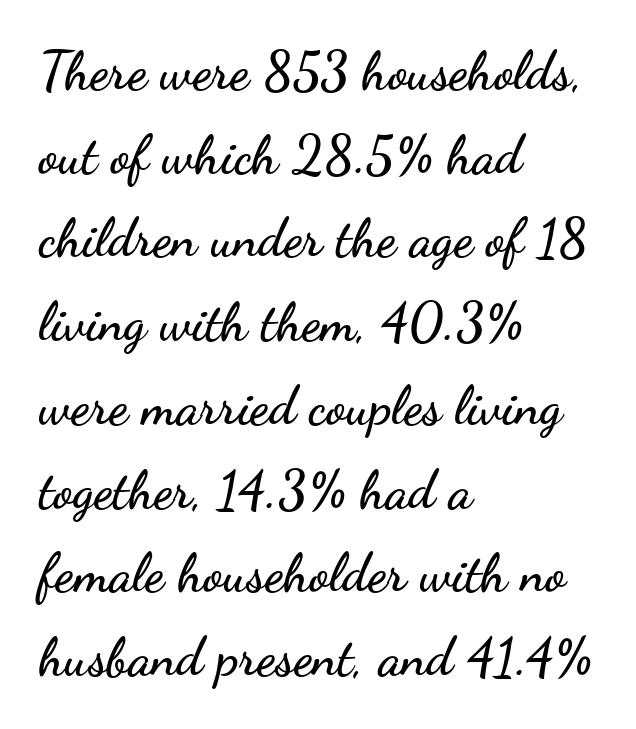
The image shows 53 px wide sans-serif type; set left-aligned, normal line spacing (1.58x), normal letter spacing, not underlined; low stroke contrast and a small x-height.
